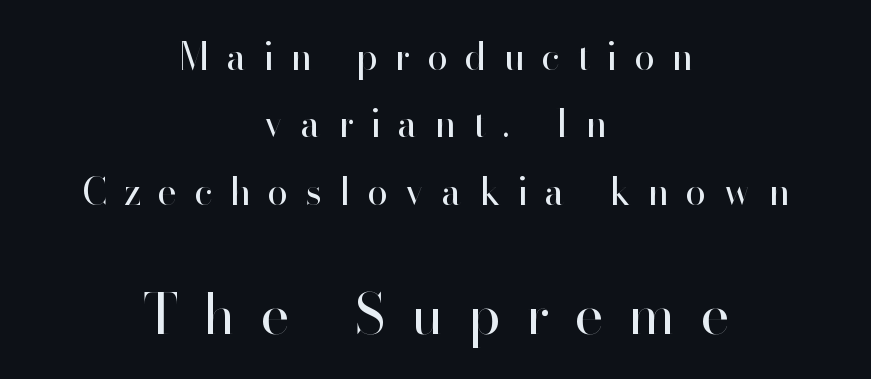
The image shows 55 px regular-weight sans-serif type, upright; set centered, line spacing 1.82x, unusually wide letter spacing (+0.48 em), not underlined; the second (bottom) block is 1.49x larger; high stroke contrast and a small x-height.
